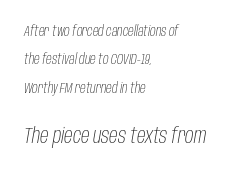
Q: Is the text bold? A: No.
Q: Is the text italic (slanted)? A: Yes, it leans right by about 10 degrees.
Q: Is the text underlined? A: No.
Q: How is the paragraph aligned? A: Left-aligned.
Q: Is the spacing between letters normal or unusually wide? A: Normal.
Q: Is the spacing between lines tight, normal or loose? A: Loose.
Q: Which block of text is set in a larger size, the first (top) or the second (bottom)? A: The second (bottom) one.
